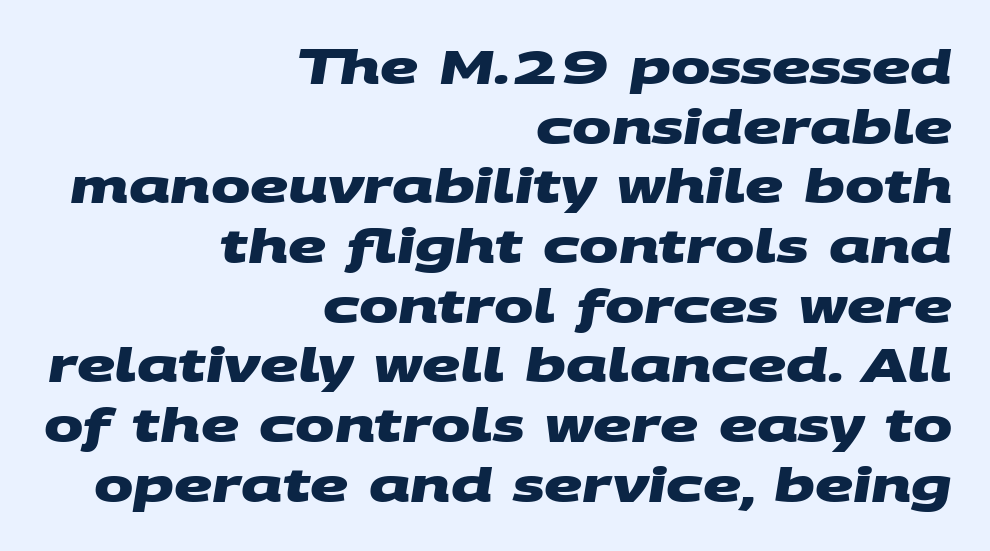
Q: Is the text bold? A: Yes.
Q: Is the typeface a serif or a sans-serif typeface? A: Sans-serif.
Q: Is the text underlined? A: No.
Q: How is the paragraph aligned? A: Right-aligned.
Q: Is the spacing between letters normal or unusually wide? A: Normal.
Q: Is the spacing between lines tight, normal or loose? A: Normal.
Q: Width (condensed, normal, or wide)? A: Wide.
Q: Stroke contrast? A: Medium.
Q: x-height? A: Large.
Q: Monospaced? A: No.
